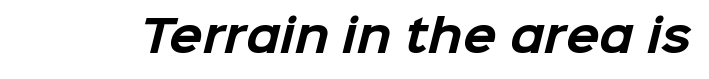
Q: Is the text bold? A: Yes.
Q: Is the typeface a serif or a sans-serif typeface? A: Sans-serif.
Q: Is the text underlined? A: No.
Q: Is the spacing between letters normal or unusually wide? A: Normal.
Q: Width (condensed, normal, or wide)? A: Normal.
Q: Stroke contrast? A: Low.
Q: x-height? A: Medium.
Q: Monospaced? A: No.
